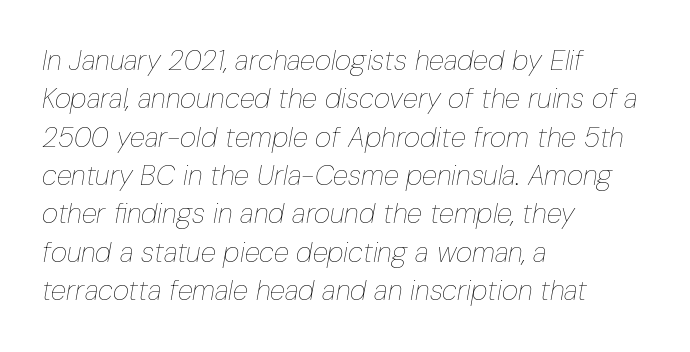
The image shows 28 px thin, condensed type, italic (leaning right); set left-aligned, normal line spacing (1.37x), normal letter spacing, not underlined; low stroke contrast and a medium x-height.
